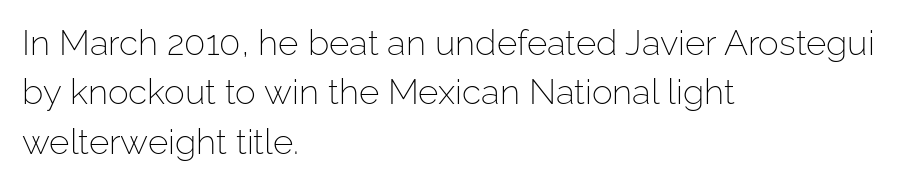
If you drew a ruler down the left edge, every line would touch it. The letters advance in unequal steps, a hallmark of proportional type. The lines sit at an ordinary, default distance from one another. Posture: vertical.
